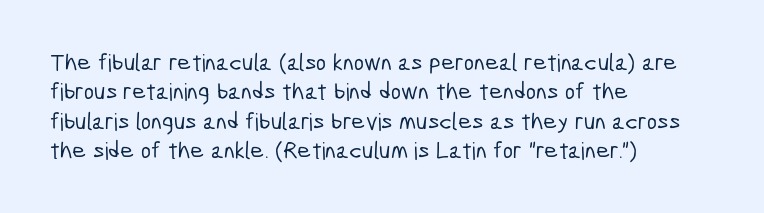
The passage shown has conventional tracking throughout. The zone under the glyphs is completely vacant. Alignment: flush left.
